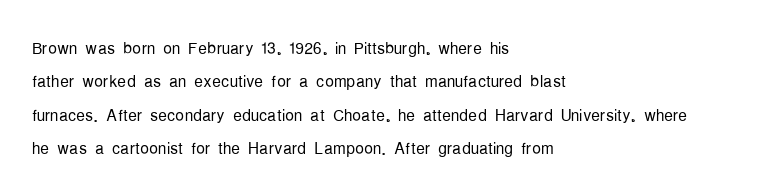
Summary of vertical rhythm: regular, with standard interline spacing. No extra ink here — the face is not bold. Quick note: not italic, upright. Horizontal alignment here is leftward, the default for most running prose.
